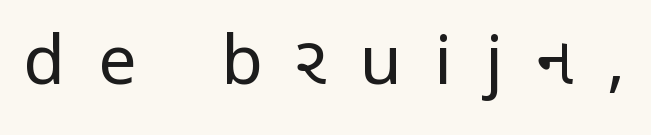
Q: Is the text bold? A: No.
Q: Is the text italic (slanted)? A: No, it is upright.
Q: Is the typeface a serif or a sans-serif typeface? A: Sans-serif.
Q: Is the text underlined? A: No.
Q: Is the spacing between letters normal or unusually wide? A: Unusually wide.
Q: Width (condensed, normal, or wide)? A: Condensed.
Q: Stroke contrast? A: Low.
Q: x-height? A: Medium.
Q: Monospaced? A: No.
